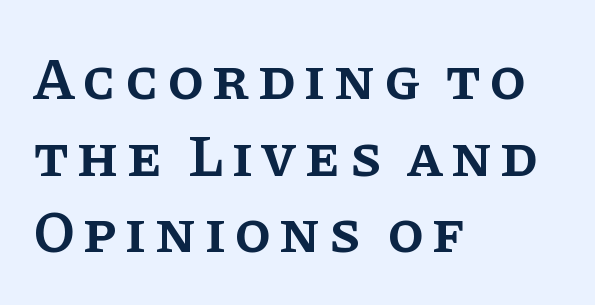
You can tell it's not italic because the verticals are truly vertical. This rendering features lettering with no underline. The space between consecutive lines is moderate. You could not count columns in this text — the font is proportionally spaced. Serifs: yes, visible at the terminals of the letterforms. The face used here is a semibold: visibly heavier than regular, lighter than bold.
